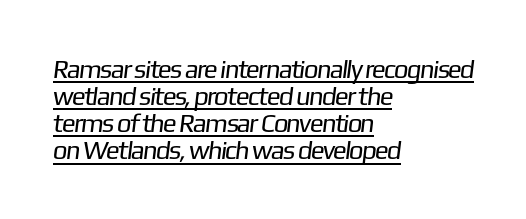
Q: Is the text bold? A: No.
Q: Is the text underlined? A: Yes.
Q: How is the paragraph aligned? A: Left-aligned.
Q: Is the spacing between letters normal or unusually wide? A: Normal.
Q: Is the spacing between lines tight, normal or loose? A: Tight.
